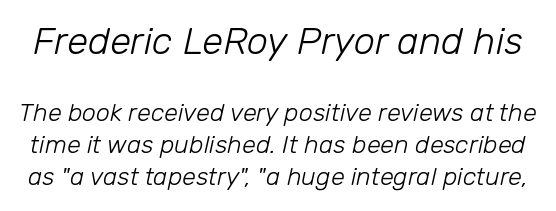
The image shows 38 px light type, italic (leaning right); set normal line spacing (1.28x), normal letter spacing, not underlined; the first (top) block is 1.52x larger; low stroke contrast and a medium x-height.
